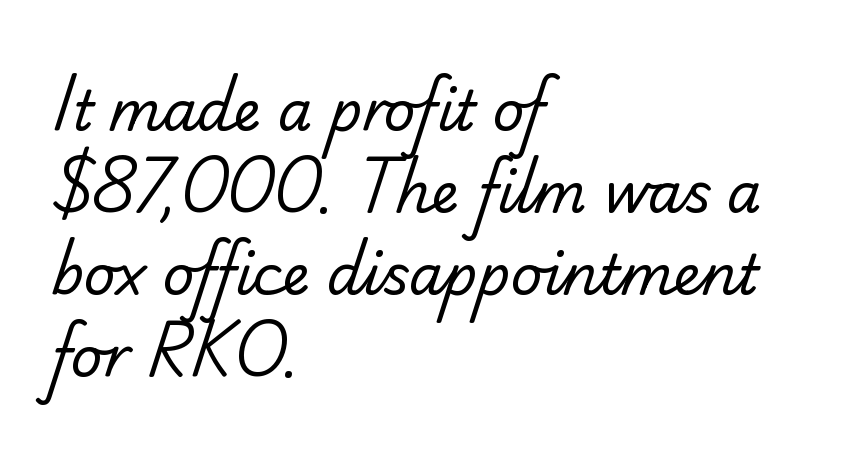
{"serif": "no", "bold": "no", "weight": "regular", "width": "normal", "stroke_contrast": "low", "x_height": "small", "monospaced": "no", "underline": "no", "align": "left", "line_spacing": "normal", "line_spacing_ratio": 1.49, "letter_spacing": "normal", "letter_spacing_em": 0.0, "glyph_px": 55}
